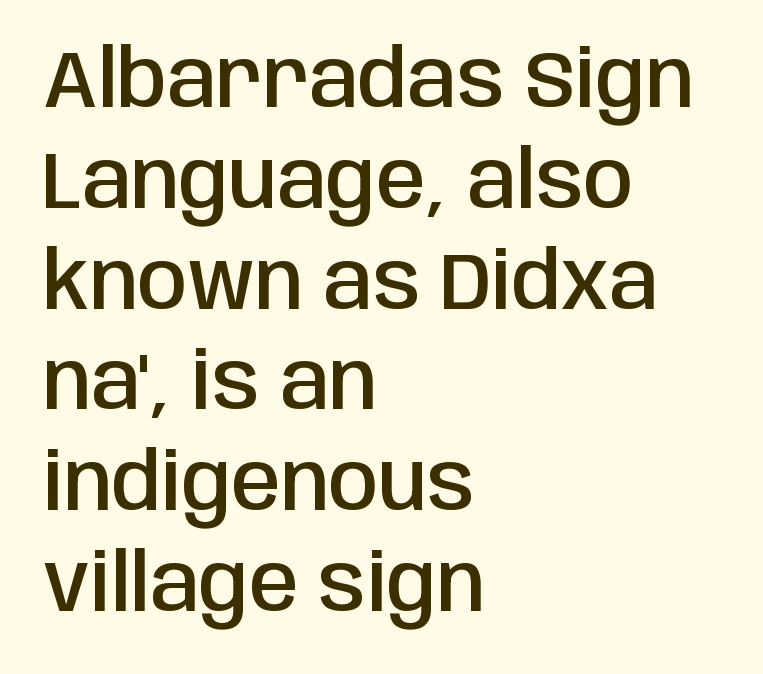
Q: Is the text bold? A: Semi-bold.
Q: Is the text italic (slanted)? A: No, it is upright.
Q: Is the typeface a serif or a sans-serif typeface? A: Sans-serif.
Q: Is the text underlined? A: No.
Q: How is the paragraph aligned? A: Left-aligned.
Q: Is the spacing between letters normal or unusually wide? A: Normal.
Q: Is the spacing between lines tight, normal or loose? A: Normal.
Q: Width (condensed, normal, or wide)? A: Condensed.
Q: Stroke contrast? A: Low.
Q: x-height? A: Large.
Q: Monospaced? A: No.
